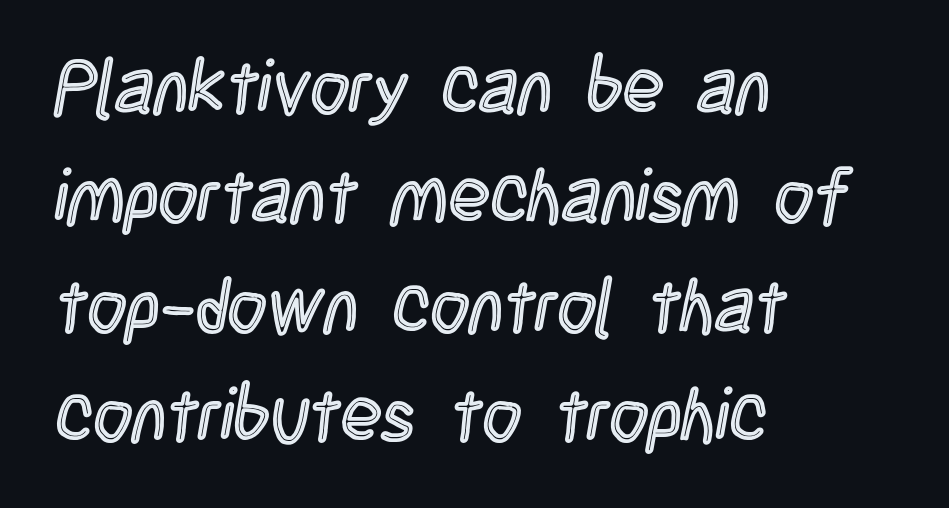
Think of a printed novel: that variable character pitch is what you see here. The letters sit at their default tracking, neither squeezed nor spread. Check the space under the baseline: it is left empty. A normal amount of white space separates one row of letters from the next. Layout note: lines flush left.
